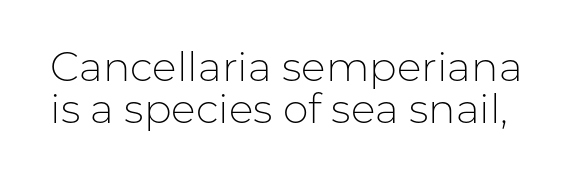
Bare-footed words on every line. Do the letters lean? They stand straight. This is not heavy type; no bold has been used. The passage shown has conventional tracking throughout. You could not count columns in this text — the font is proportionally spaced.
